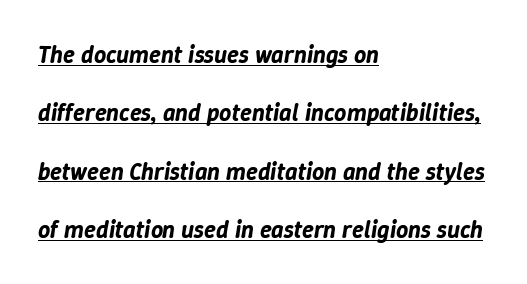
The passage shown leans; its letterforms are oblique. Where is the straight margin? On the left. Vertically, the passage feels expansive, rows floating well apart. What decoration does the sample have? An underline.
